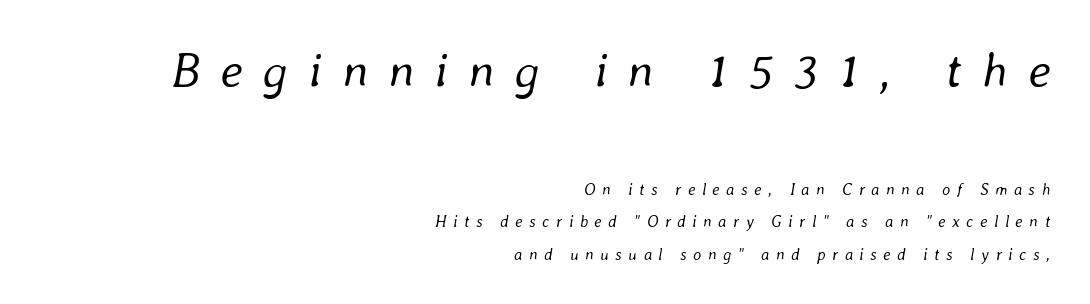
Q: Is the text bold? A: No.
Q: Is the text italic (slanted)? A: Yes, it leans right by about 8 degrees.
Q: Is the text underlined? A: No.
Q: How is the paragraph aligned? A: Right-aligned.
Q: Is the spacing between letters normal or unusually wide? A: Unusually wide.
Q: Is the spacing between lines tight, normal or loose? A: Loose.
Q: Which block of text is set in a larger size, the first (top) or the second (bottom)? A: The first (top) one.
Q: Width (condensed, normal, or wide)? A: Normal.
Q: Stroke contrast? A: Low.
Q: x-height? A: Medium.
Q: Monospaced? A: No.
